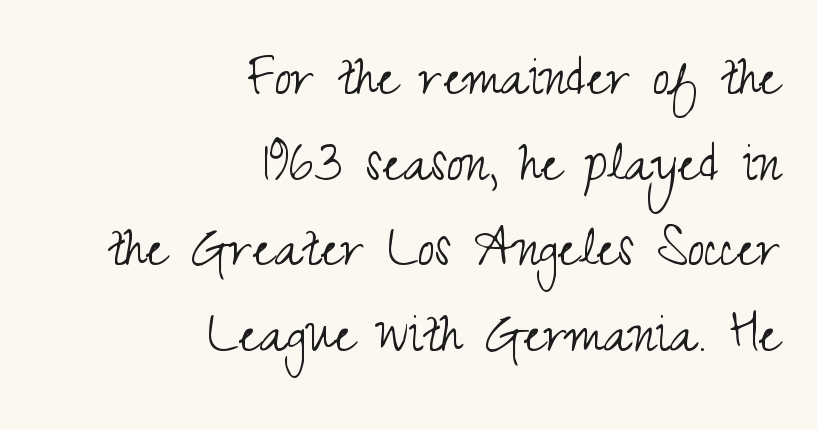
{"serif": "no", "italic": "no", "bold": "no", "weight": "light", "width": "condensed", "stroke_contrast": "medium", "x_height": "small", "monospaced": "no", "underline": "no", "align": "right", "line_spacing": "normal", "line_spacing_ratio": 1.38, "letter_spacing": "normal", "letter_spacing_em": 0.0, "glyph_px": 62}
